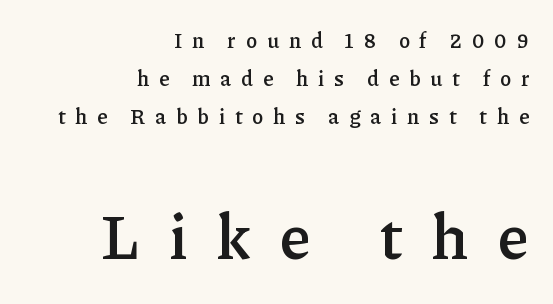
The gaps between neighbouring characters are conspicuously large. I'd describe the lettering as semibold — firm but not a full bold. The passage shown is typed in a proportional face where columns would drift. Does the type have serifs? Yes, each stem ends in a small foot. This sample uses an upright cut, with every glyph sitting square on the baseline. Size contrast runs from small at the top to large at the bottom.
